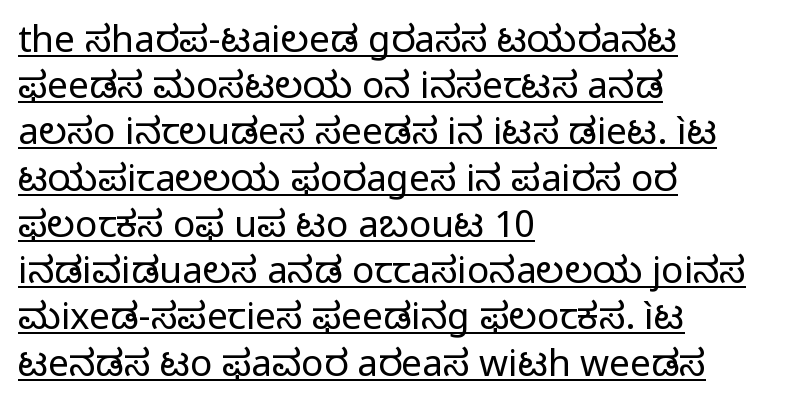
Weight: not bold — regular or lighter. Serifs: no, the terminals of the letterforms are clean. In terms of leading, this rendering sits right in the middle. Ascenders rise straight up at ninety degrees. A continuous stroke trails under the words, as in a hyperlink. Glyph-to-glyph distance matches everyday printed text.
